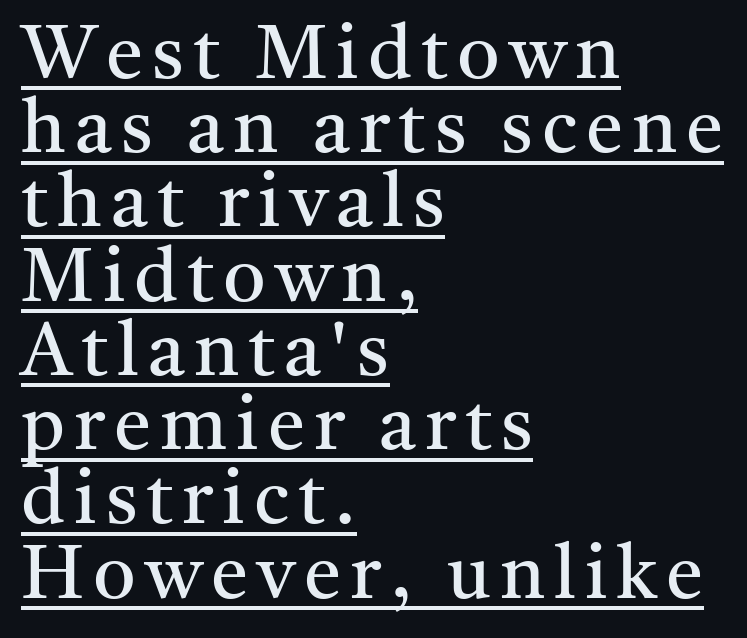
{"serif": "yes", "italic": "no", "bold": "no", "weight": "regular", "width": "normal", "stroke_contrast": "medium", "x_height": "medium", "monospaced": "no", "underline": "yes", "align": "left", "line_spacing": "tight", "line_spacing_ratio": 0.99, "glyph_px": 75}
